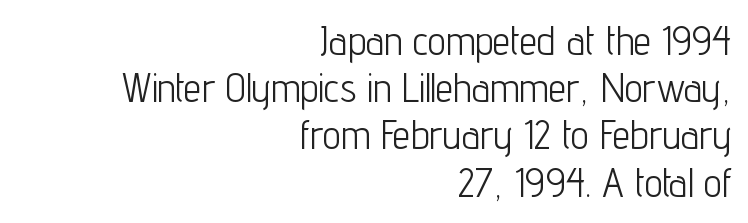
{"serif": "no", "italic": "no", "bold": "no", "weight": "light", "width": "condensed", "stroke_contrast": "low", "x_height": "medium", "monospaced": "no", "underline": "no", "align": "right", "line_spacing_ratio": 1.18, "letter_spacing": "normal", "letter_spacing_em": 0.0, "glyph_px": 40}
